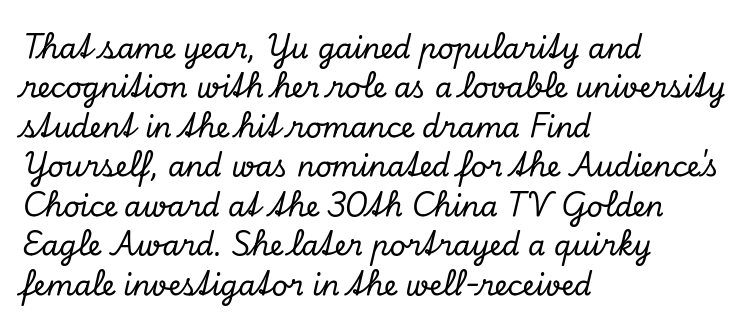
The image shows 28 px serif type, italic (leaning right); set left-aligned, normal line spacing (1.41x), normal letter spacing, not underlined; low stroke contrast and a small x-height.
